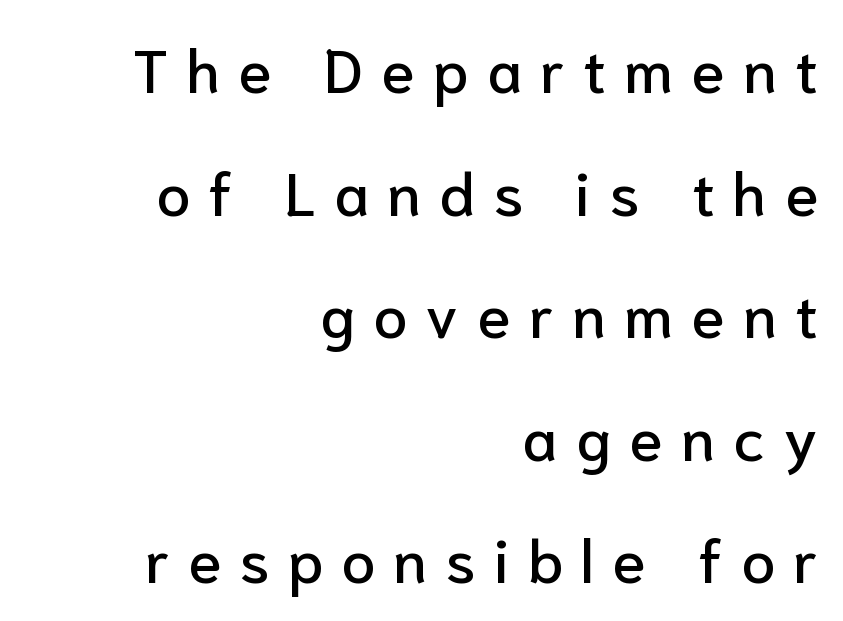
Q: Is the text italic (slanted)? A: No, it is upright.
Q: Is the typeface a serif or a sans-serif typeface? A: Sans-serif.
Q: Is the text underlined? A: No.
Q: How is the paragraph aligned? A: Right-aligned.
Q: Is the spacing between letters normal or unusually wide? A: Unusually wide.
Q: Is the spacing between lines tight, normal or loose? A: Loose.
Q: Width (condensed, normal, or wide)? A: Normal.
Q: Stroke contrast? A: Low.
Q: x-height? A: Medium.
Q: Monospaced? A: No.
